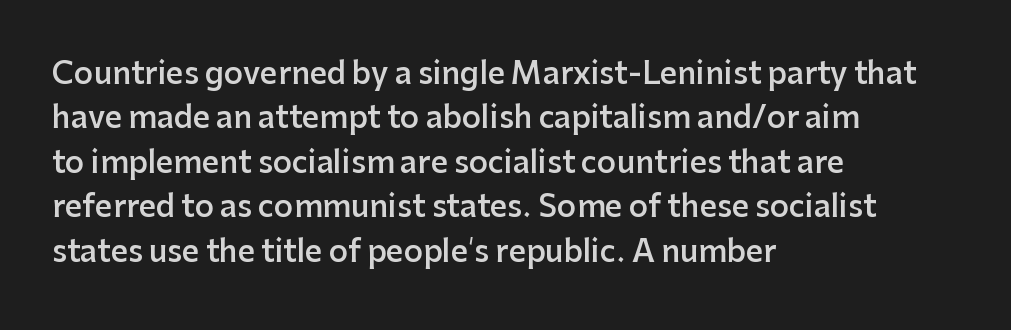
The image shows 30 px semibold sans-serif type, upright; set left-aligned, normal line spacing (1.48x), normal letter spacing, not underlined; low stroke contrast and a medium x-height.
